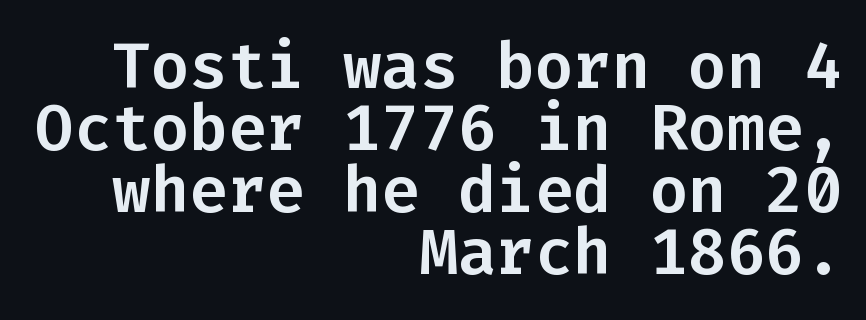
The image shows 64 px sans-serif type, upright, monospaced; set right-aligned, tight line spacing (0.97x), normal letter spacing, not underlined; low stroke contrast and a medium x-height.
